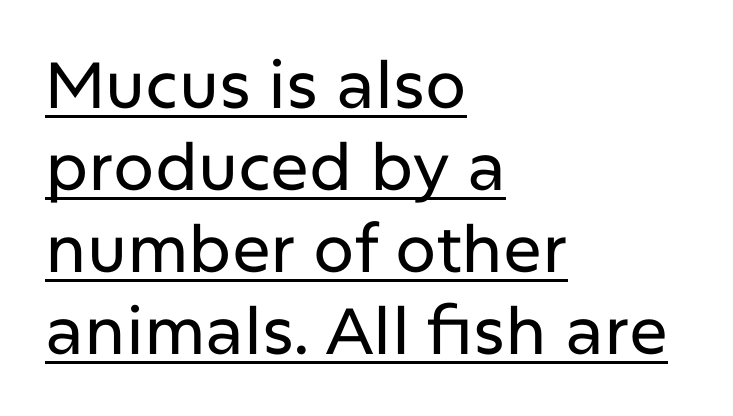
The image shows 65 px sans-serif type, upright; set left-aligned, normal line spacing (1.26x), normal letter spacing, underlined; low stroke contrast and a medium x-height.
